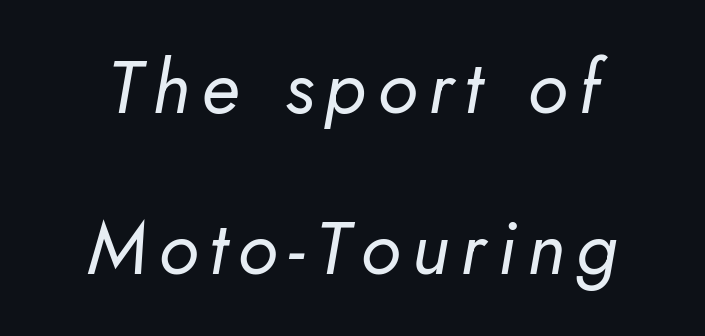
Q: Is the text bold? A: No.
Q: Is the text italic (slanted)? A: Yes, it leans right by about 5 degrees.
Q: Is the text underlined? A: No.
Q: How is the paragraph aligned? A: Centered.
Q: Is the spacing between lines tight, normal or loose? A: Loose.
Q: Width (condensed, normal, or wide)? A: Normal.
Q: Stroke contrast? A: Low.
Q: x-height? A: Small.
Q: Monospaced? A: No.
